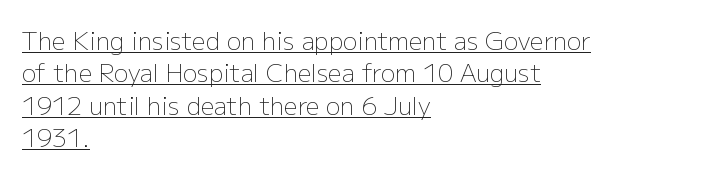
The lettering stays uniformly vertical, giving the passage a roman look. The vertical gap from one line to the next is medium. Line beginnings align vertically; line endings do not. Nobody touched the tracking dial on this one. Caption: face not bold, strokes unweighted. Honestly, the underline is the first thing you notice here.
